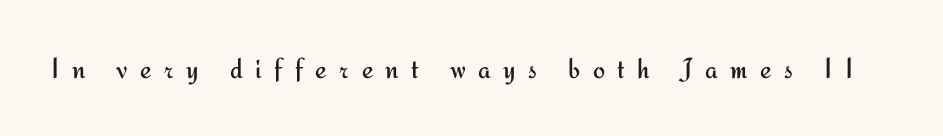
{"serif": "no", "italic": "no", "bold": "no", "weight": "regular", "width": "normal", "stroke_contrast": "medium", "x_height": "small", "monospaced": "no", "underline": "no", "letter_spacing": "wide", "letter_spacing_em": 0.43, "glyph_px": 29}
